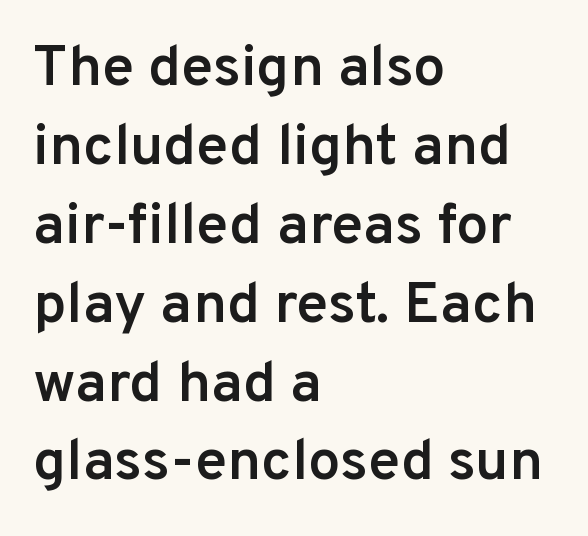
{"serif": "no", "italic": "no", "bold": "semi", "weight": "semibold", "width": "normal", "stroke_contrast": "low", "x_height": "medium", "monospaced": "no", "underline": "no", "align": "left", "line_spacing": "normal", "line_spacing_ratio": 1.36, "letter_spacing": "normal", "letter_spacing_em": 0.0, "glyph_px": 58}
